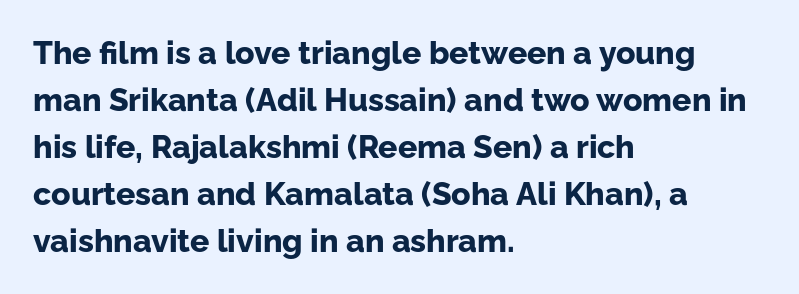
Q: Is the text bold? A: Yes.
Q: Is the text italic (slanted)? A: No, it is upright.
Q: Is the typeface a serif or a sans-serif typeface? A: Sans-serif.
Q: Is the text underlined? A: No.
Q: How is the paragraph aligned? A: Left-aligned.
Q: Is the spacing between letters normal or unusually wide? A: Normal.
Q: Is the spacing between lines tight, normal or loose? A: Normal.
Q: Width (condensed, normal, or wide)? A: Normal.
Q: Stroke contrast? A: Low.
Q: x-height? A: Medium.
Q: Monospaced? A: No.
